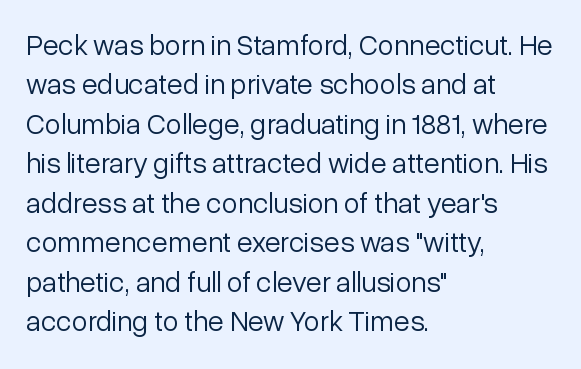
Q: Is the text bold? A: No.
Q: Is the text italic (slanted)? A: No, it is upright.
Q: Is the typeface a serif or a sans-serif typeface? A: Sans-serif.
Q: Is the text underlined? A: No.
Q: How is the paragraph aligned? A: Left-aligned.
Q: Is the spacing between letters normal or unusually wide? A: Normal.
Q: Is the spacing between lines tight, normal or loose? A: Normal.
Q: Width (condensed, normal, or wide)? A: Normal.
Q: Stroke contrast? A: Low.
Q: x-height? A: Medium.
Q: Monospaced? A: No.
